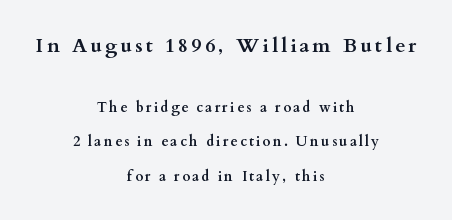
Q: Is the text bold? A: Yes.
Q: Is the text italic (slanted)? A: No, it is upright.
Q: Is the text underlined? A: No.
Q: How is the paragraph aligned? A: Centered.
Q: Is the spacing between lines tight, normal or loose? A: Loose.
Q: Which block of text is set in a larger size, the first (top) or the second (bottom)? A: The first (top) one.
